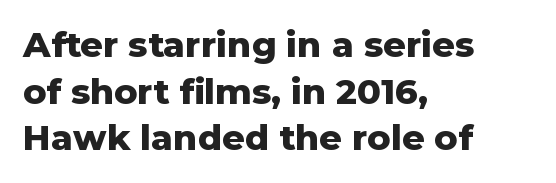
The image shows 35 px heavy sans-serif type, upright; set left-aligned, normal line spacing (1.33x), normal letter spacing, not underlined; low stroke contrast and a medium x-height.
